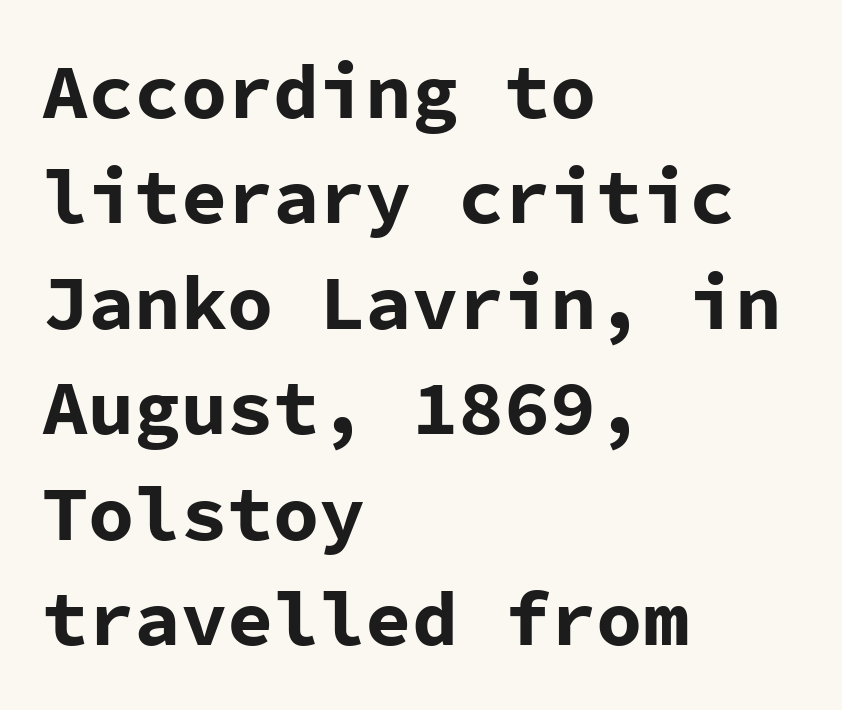
Rule under the text: the space is simply empty. A typesetter would call this leading conventional body-copy spacing. I'd call this a sans setting — the letters go barefoot. Posture: upright roman. The tracking reads as untouched default to a designer's eye.
